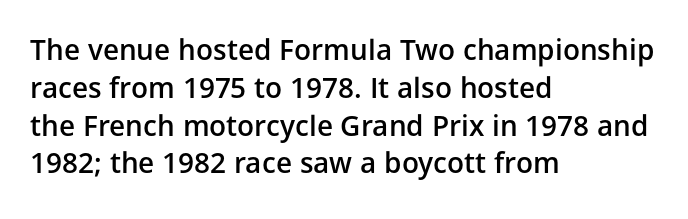
Q: Is the text bold? A: Semi-bold.
Q: Is the text italic (slanted)? A: No, it is upright.
Q: Is the typeface a serif or a sans-serif typeface? A: Sans-serif.
Q: Is the text underlined? A: No.
Q: How is the paragraph aligned? A: Left-aligned.
Q: Is the spacing between letters normal or unusually wide? A: Normal.
Q: Is the spacing between lines tight, normal or loose? A: Normal.
Q: Width (condensed, normal, or wide)? A: Normal.
Q: Stroke contrast? A: Low.
Q: x-height? A: Medium.
Q: Monospaced? A: No.
